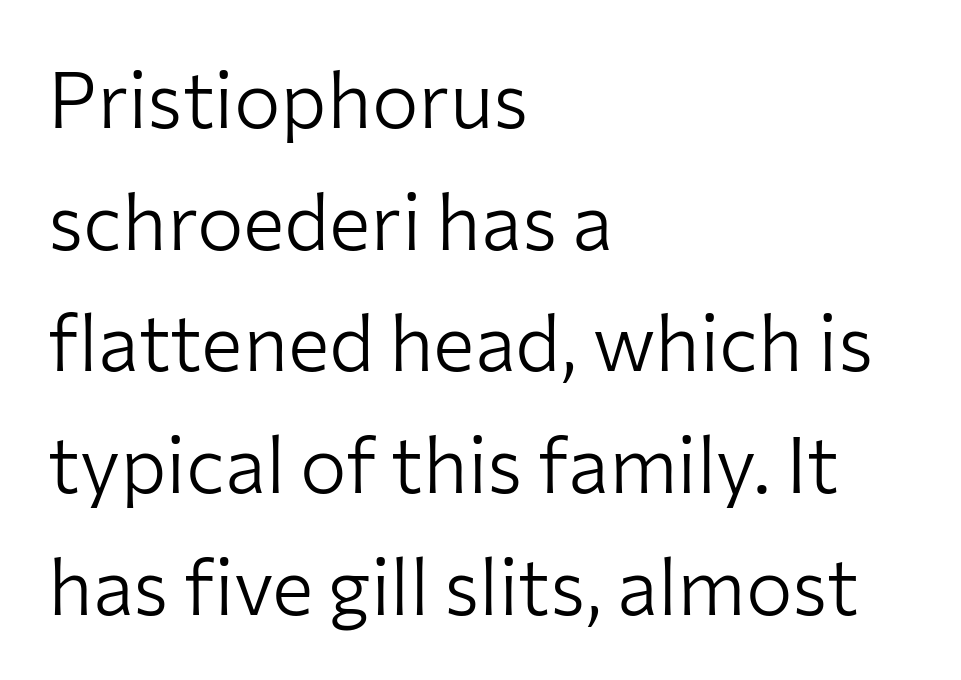
Think standard paragraph weight, or any step lighter than that. Lines of text with bare space underneath. Each letter keeps its own natural width here, so spacing adapts to shape. The passage shown is typeset with a sans-serif family. Normally led — the rows are evenly, conventionally spaced. A student would call this left alignment; a typographer would say flush left, rag right.
